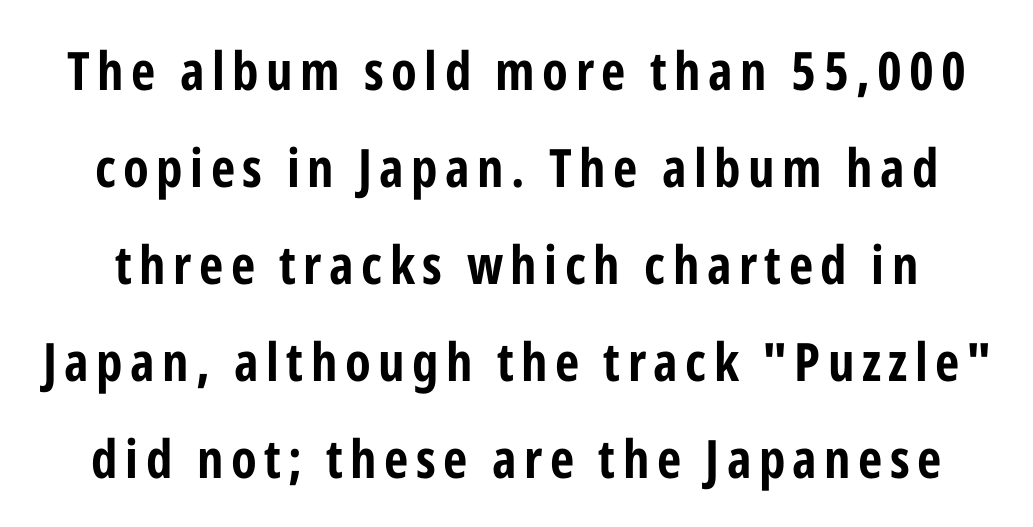
The image shows 53 px bold, condensed sans-serif type, upright; set line spacing 1.83x, not underlined; low stroke contrast and a medium x-height.
